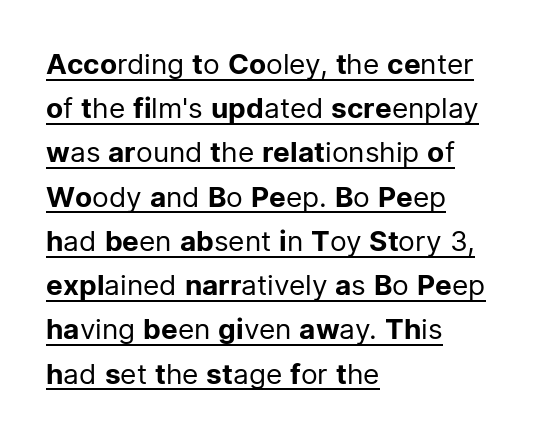
In terms of leading, this rendering sits right in the middle. These lines are composed in type without serifs. The lettering stays uniformly vertical, giving the passage a roman look. Each letter keeps its own natural width here, so spacing adapts to shape.
